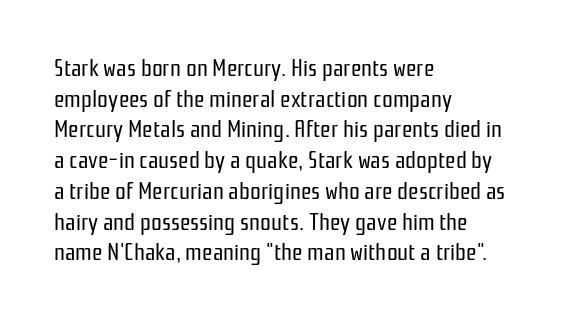
Q: Is the text bold? A: No.
Q: Is the text italic (slanted)? A: No, it is upright.
Q: Is the text underlined? A: No.
Q: How is the paragraph aligned? A: Left-aligned.
Q: Is the spacing between letters normal or unusually wide? A: Normal.
Q: Is the spacing between lines tight, normal or loose? A: Normal.
